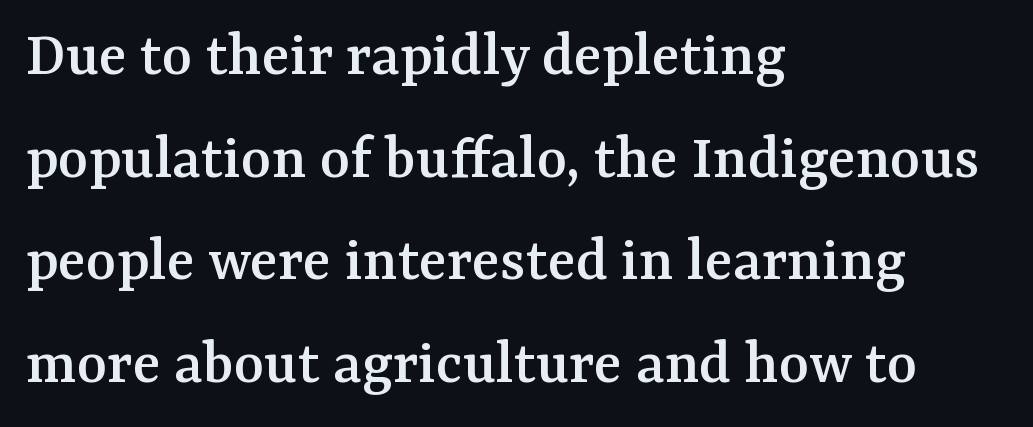
{"serif": "yes", "italic": "no", "width": "normal", "stroke_contrast": "medium", "x_height": "medium", "monospaced": "no", "underline": "no", "align": "left", "line_spacing": "normal", "line_spacing_ratio": 1.58, "letter_spacing": "normal", "letter_spacing_em": 0.0, "glyph_px": 65}
